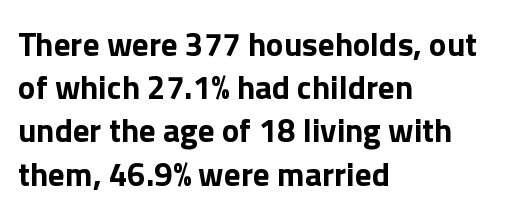
The image shows 33 px bold sans-serif type, upright; set left-aligned, normal line spacing (1.31x), normal letter spacing, not underlined; a medium x-height.
